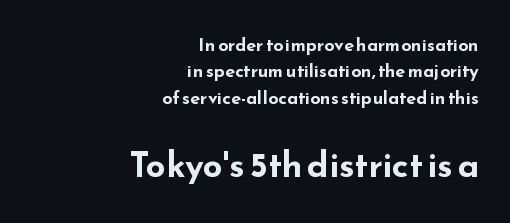
What stands out about the letter spacing? Nothing — it is the standard amount. A full-strength bold gives these letters their thick strokes. No italicization has been applied; the sample stays upright. Stroke terminals: plain, sans-serif.
